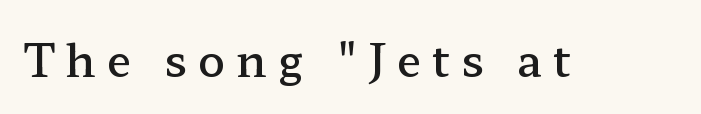
Does the weight exceed regular? Yes, but only to semibold. Tall strokes in this sample are plumb rather than angled. Looks like regular typesetting: each glyph gets only the width it needs. Look at the bottom of the vertical strokes: they flare into serifs here.
